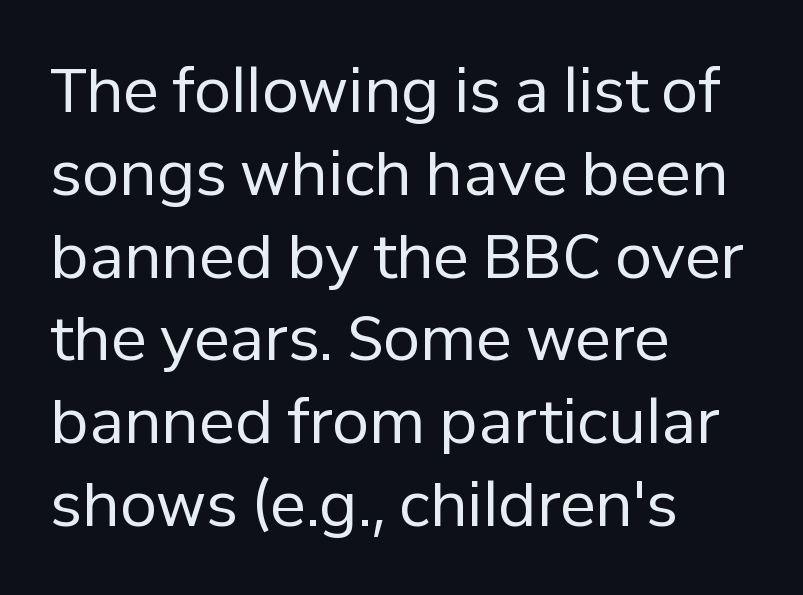
The image shows 60 px regular-weight sans-serif type, upright; set left-aligned, normal line spacing (1.38x), normal letter spacing, not underlined; low stroke contrast and a medium x-height.
